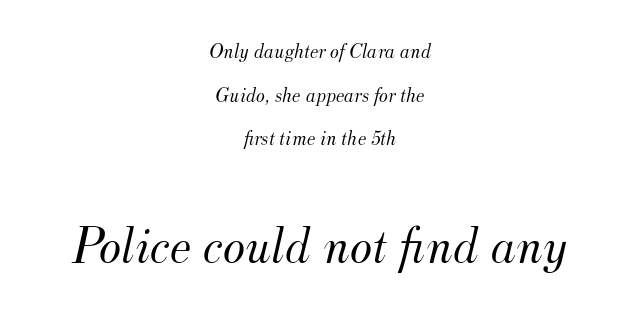
Q: Is the text bold? A: No.
Q: Is the text italic (slanted)? A: Yes, it leans right by about 12 degrees.
Q: Is the typeface a serif or a sans-serif typeface? A: Serif.
Q: Is the text underlined? A: No.
Q: How is the paragraph aligned? A: Centered.
Q: Is the spacing between letters normal or unusually wide? A: Normal.
Q: Is the spacing between lines tight, normal or loose? A: Loose.
Q: Which block of text is set in a larger size, the first (top) or the second (bottom)? A: The second (bottom) one.
Q: Width (condensed, normal, or wide)? A: Normal.
Q: Stroke contrast? A: Medium.
Q: x-height? A: Small.
Q: Monospaced? A: No.
